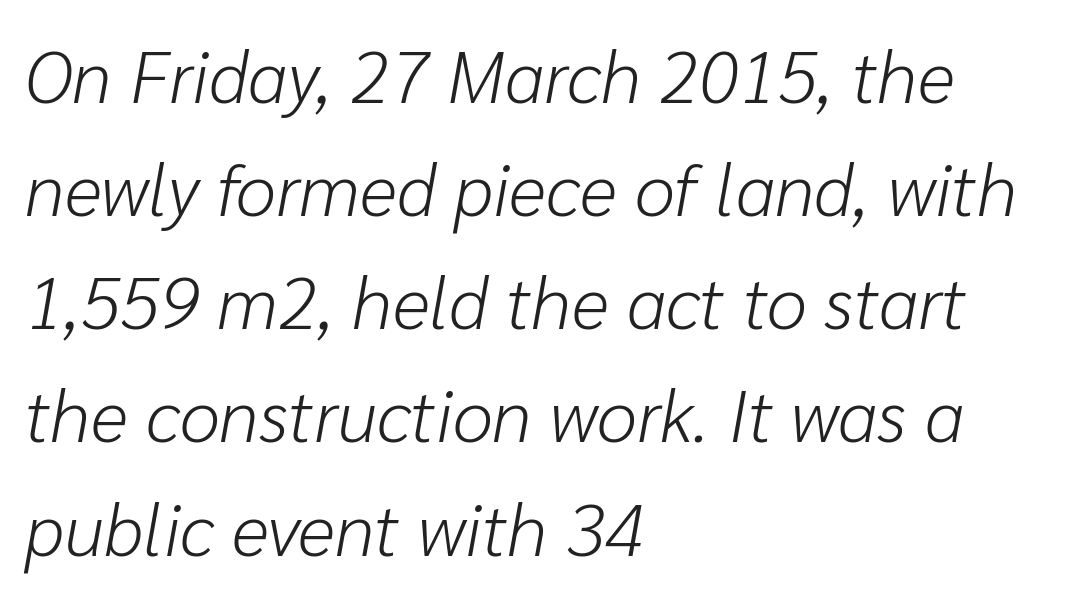
{"italic": "yes", "lean": "right", "slant_degrees": 10, "bold": "no", "weight": "light", "width": "normal", "stroke_contrast": "low", "x_height": "medium", "monospaced": "no", "underline": "no", "align": "left", "line_spacing": "normal", "line_spacing_ratio": 1.55, "letter_spacing": "normal", "letter_spacing_em": 0.0, "glyph_px": 73}
